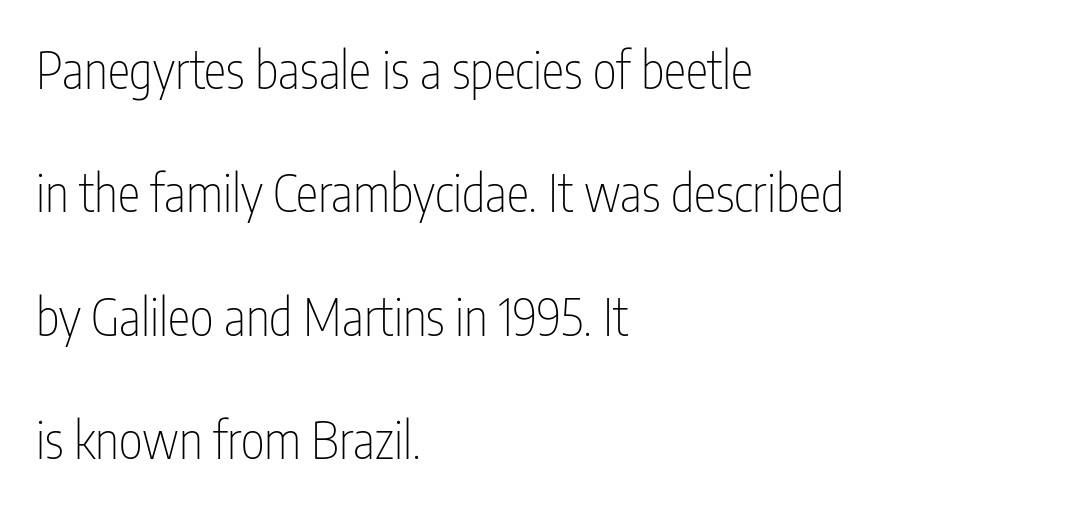
The image shows 51 px thin, condensed sans-serif type, upright; set left-aligned, loose line spacing (2.42x), normal letter spacing, not underlined; low stroke contrast and a medium x-height.
